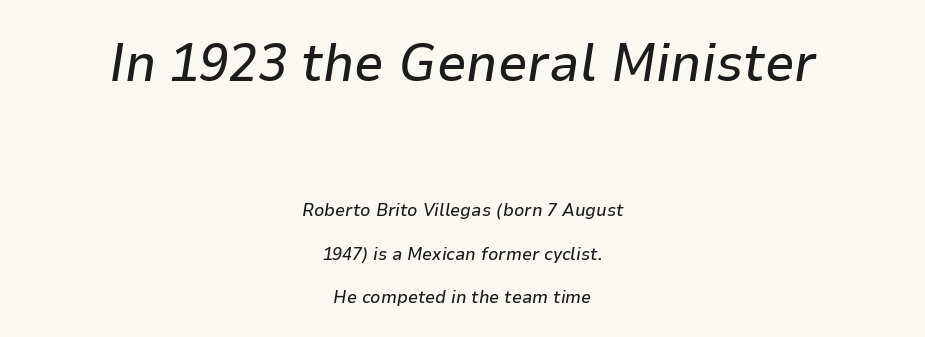
Q: Is the text italic (slanted)? A: Yes, it leans right by about 9 degrees.
Q: Is the text underlined? A: No.
Q: How is the paragraph aligned? A: Centered.
Q: Is the spacing between letters normal or unusually wide? A: Normal.
Q: Is the spacing between lines tight, normal or loose? A: Loose.
Q: Which block of text is set in a larger size, the first (top) or the second (bottom)? A: The first (top) one.
Q: Width (condensed, normal, or wide)? A: Normal.
Q: Stroke contrast? A: Low.
Q: x-height? A: Medium.
Q: Monospaced? A: No.
